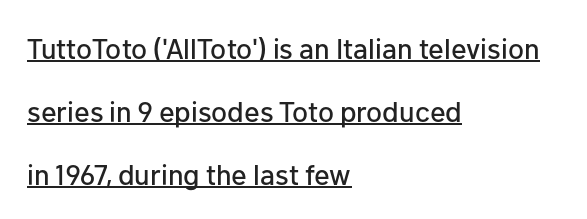
The rendering uses natural spacing where letterforms have individual widths. Does the type have serifs? No, each stem ends abruptly. You can see a thin bar hugging the bottom of the glyphs. These lines stack with their left ends in a neat column. A typesetter would call this leading open, well beyond the default.
